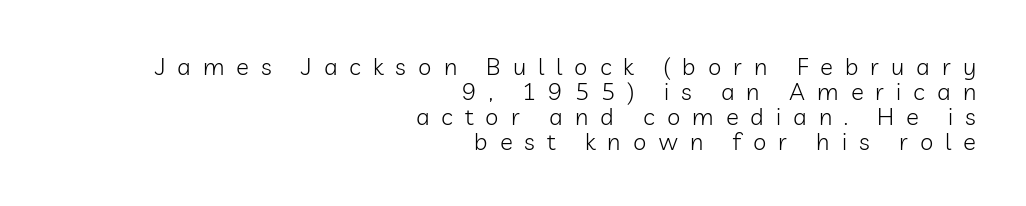
Check under the words: just untouched page. No italicization has been applied; the sample stays upright. Each word looks stretched out because of the extra space between its letters. Students, observe: this is what under-led, compact text looks like.
